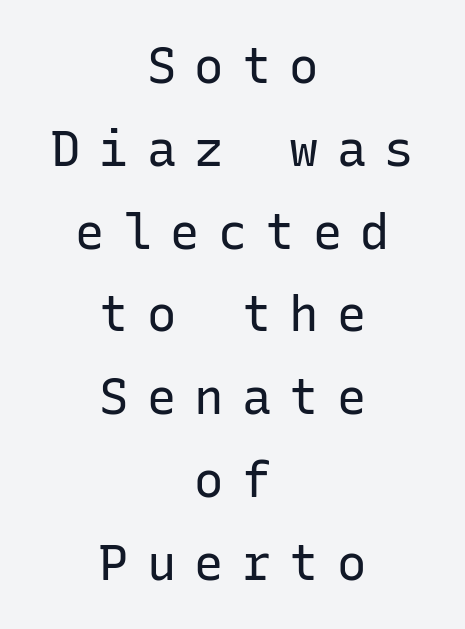
Q: Is the text bold? A: No.
Q: Is the text italic (slanted)? A: No, it is upright.
Q: Is the typeface a serif or a sans-serif typeface? A: Sans-serif.
Q: Is the text underlined? A: No.
Q: How is the paragraph aligned? A: Centered.
Q: Is the spacing between letters normal or unusually wide? A: Unusually wide.
Q: Is the spacing between lines tight, normal or loose? A: Normal.
Q: Width (condensed, normal, or wide)? A: Normal.
Q: Stroke contrast? A: Low.
Q: x-height? A: Medium.
Q: Monospaced? A: Yes.
